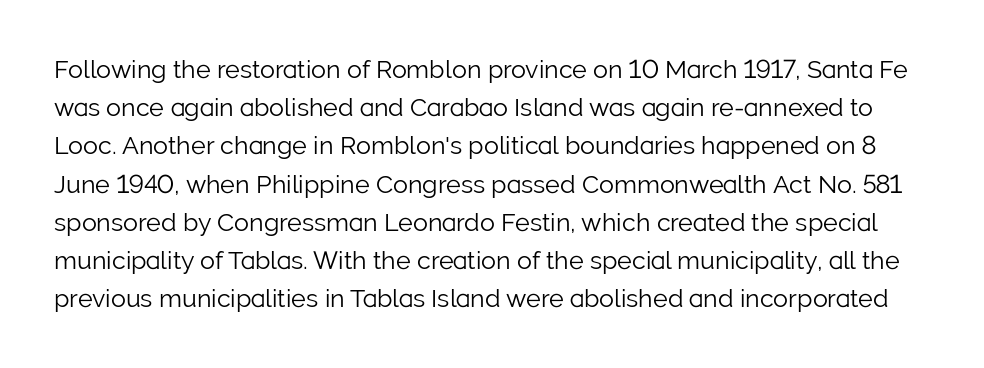
Does extra space separate the letters? No, they use regular spacing. Is this a heavy cut? Hardly; it is regular or lighter. Each new line begins a customary step beneath the previous one. Vertical strokes here are truly vertical. Has an underline been added? It has not.
